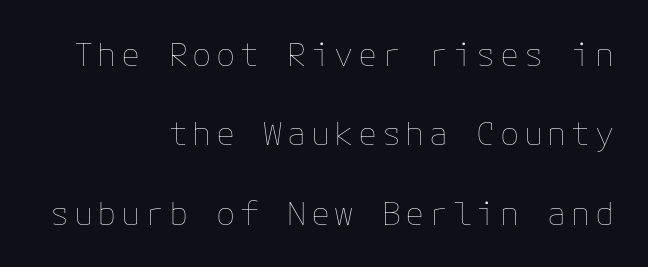
{"italic": "no", "bold": "no", "weight": "thin", "width": "normal", "stroke_contrast": "low", "x_height": "medium", "underline": "no", "align": "right", "line_spacing": "loose", "line_spacing_ratio": 2.48, "glyph_px": 32}
